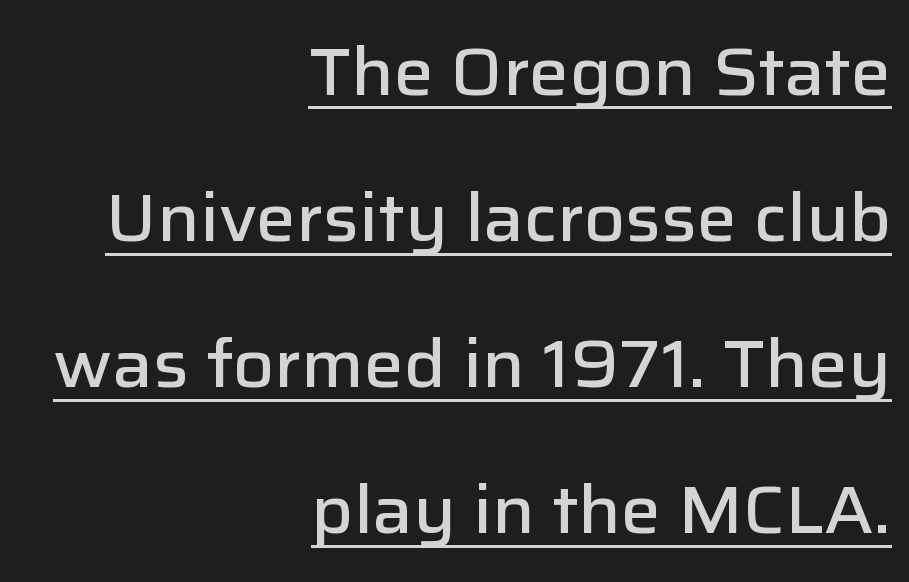
These lines are rendered in a variable-pitch font. Decoration check: the copy is underlined. Visually the block forms a straight wall on the right and a jagged coastline on the left. The strokes are fattened partway — semibold, not bold. Rendered with straight, roman letterforms. Does the type have serifs? No, each stem ends abruptly.
